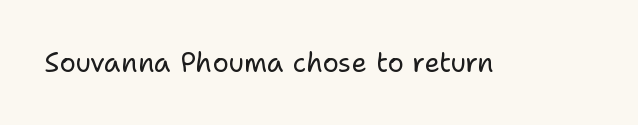
The image shows 27 px text type, upright; set normal letter spacing, not underlined.
